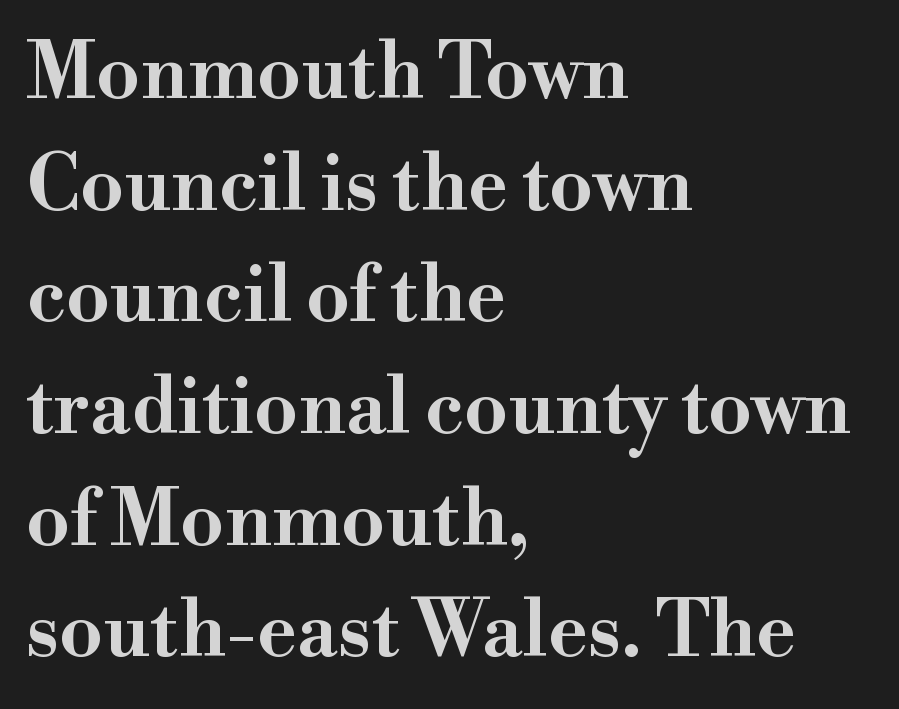
{"serif": "yes", "italic": "no", "width": "wide", "stroke_contrast": "high", "x_height": "small", "monospaced": "no", "underline": "no", "align": "left", "line_spacing": "normal", "line_spacing_ratio": 1.45, "letter_spacing": "normal", "letter_spacing_em": 0.0, "glyph_px": 77}
